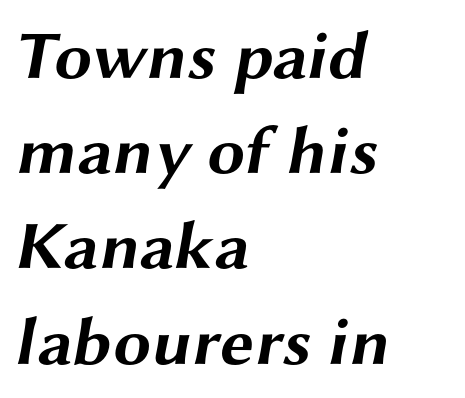
The image shows 68 px bold, wide sans-serif type; set left-aligned, normal line spacing (1.4x), normal letter spacing, not underlined; medium stroke contrast and a medium x-height.
